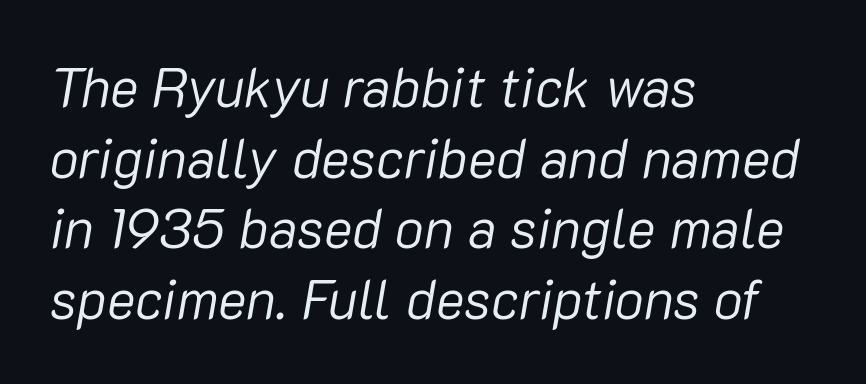
In CSS terms this would be text-align: left. This sample uses plain, unmodified letter spacing. Anything drawn beneath the words? Only blank space. Is the type heavy? It reads as light-to-regular instead. The rows are spaced the way most documents space them. The rendering uses natural spacing where letterforms have individual widths.
